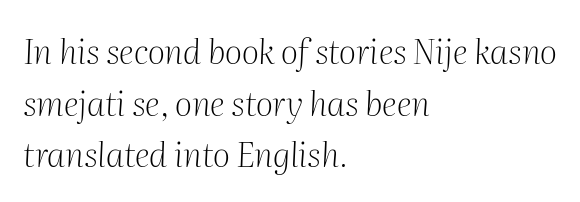
{"serif": "yes", "italic": "yes", "lean": "right", "slant_degrees": 2, "bold": "no", "weight": "light", "width": "normal", "stroke_contrast": "medium", "x_height": "medium", "monospaced": "no", "underline": "no", "align": "left", "line_spacing": "normal", "line_spacing_ratio": 1.52, "letter_spacing": "normal", "letter_spacing_em": 0.0, "glyph_px": 34}
